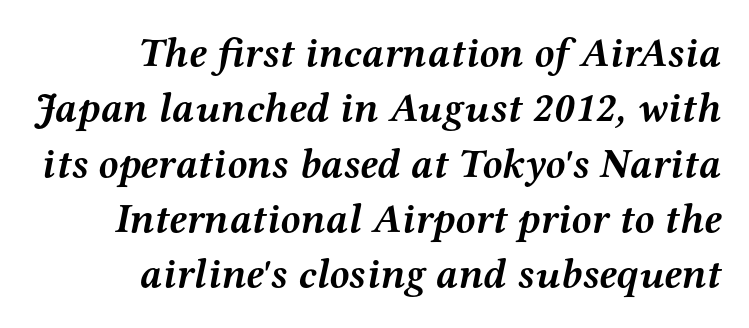
Q: Is the text bold? A: Yes.
Q: Is the text italic (slanted)? A: Yes, it leans right by about 12 degrees.
Q: Is the typeface a serif or a sans-serif typeface? A: Serif.
Q: Is the text underlined? A: No.
Q: How is the paragraph aligned? A: Right-aligned.
Q: Is the spacing between letters normal or unusually wide? A: Normal.
Q: Is the spacing between lines tight, normal or loose? A: Normal.
Q: Width (condensed, normal, or wide)? A: Wide.
Q: Stroke contrast? A: Medium.
Q: x-height? A: Medium.
Q: Monospaced? A: No.
